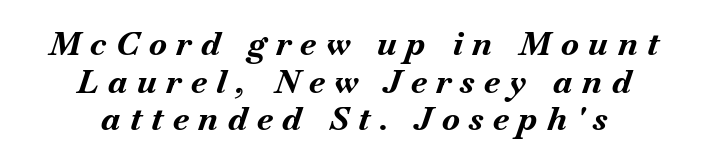
{"italic": "yes", "lean": "right", "slant_degrees": 18, "bold": "yes", "weight": "bold", "width": "normal", "stroke_contrast": "medium", "x_height": "small", "monospaced": "no", "underline": "no", "align": "center", "line_spacing": "tight", "line_spacing_ratio": 1.14, "letter_spacing": "wide", "letter_spacing_em": 0.29, "glyph_px": 33}
